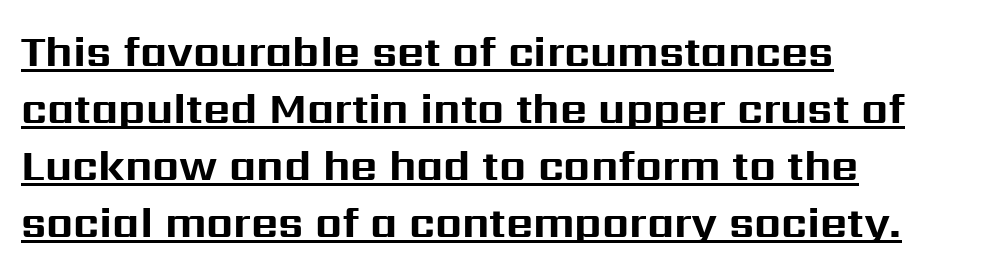
Q: Is the text bold? A: Yes.
Q: Is the text italic (slanted)? A: No, it is upright.
Q: Is the typeface a serif or a sans-serif typeface? A: Sans-serif.
Q: Is the text underlined? A: Yes.
Q: How is the paragraph aligned? A: Left-aligned.
Q: Is the spacing between letters normal or unusually wide? A: Normal.
Q: Is the spacing between lines tight, normal or loose? A: Normal.
Q: Width (condensed, normal, or wide)? A: Normal.
Q: Stroke contrast? A: Medium.
Q: x-height? A: Medium.
Q: Monospaced? A: No.
